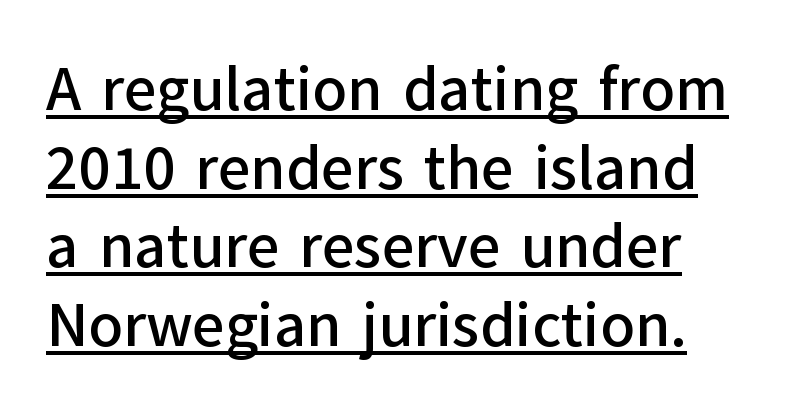
Q: Is the text italic (slanted)? A: No, it is upright.
Q: Is the typeface a serif or a sans-serif typeface? A: Sans-serif.
Q: Is the text underlined? A: Yes.
Q: Is the spacing between letters normal or unusually wide? A: Normal.
Q: Is the spacing between lines tight, normal or loose? A: Normal.
Q: Width (condensed, normal, or wide)? A: Normal.
Q: Stroke contrast? A: Low.
Q: x-height? A: Medium.
Q: Monospaced? A: No.
